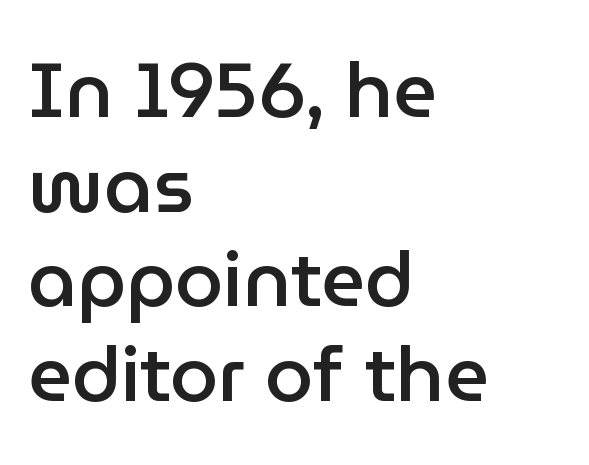
{"serif": "no", "italic": "no", "bold": "semi", "weight": "semibold", "width": "normal", "stroke_contrast": "low", "x_height": "medium", "monospaced": "no", "underline": "no", "align": "left", "line_spacing_ratio": 1.23, "letter_spacing": "normal", "letter_spacing_em": 0.0, "glyph_px": 77}
